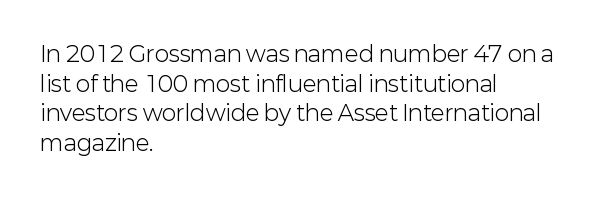
{"italic": "no", "bold": "no", "underline": "no", "align": "left", "line_spacing": "normal", "line_spacing_ratio": 1.35, "letter_spacing": "normal", "letter_spacing_em": 0.0, "glyph_px": 22}
